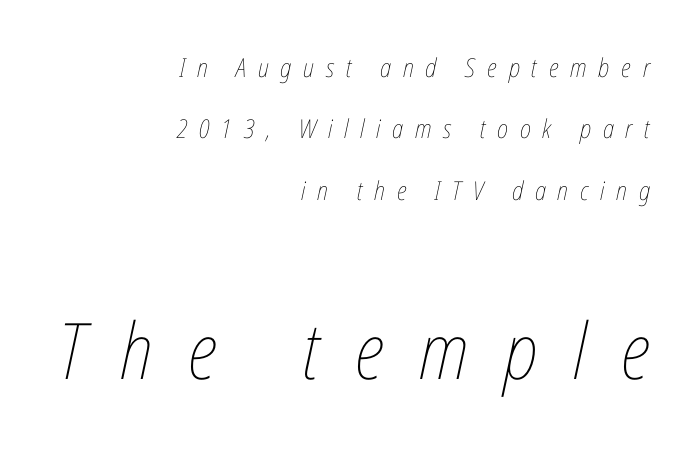
Q: Is the text bold? A: No.
Q: Is the text italic (slanted)? A: Yes, it leans right by about 12 degrees.
Q: Is the text underlined? A: No.
Q: How is the paragraph aligned? A: Right-aligned.
Q: Is the spacing between letters normal or unusually wide? A: Unusually wide.
Q: Is the spacing between lines tight, normal or loose? A: Loose.
Q: Which block of text is set in a larger size, the first (top) or the second (bottom)? A: The second (bottom) one.
Q: Width (condensed, normal, or wide)? A: Condensed.
Q: Stroke contrast? A: Low.
Q: x-height? A: Medium.
Q: Monospaced? A: No.
